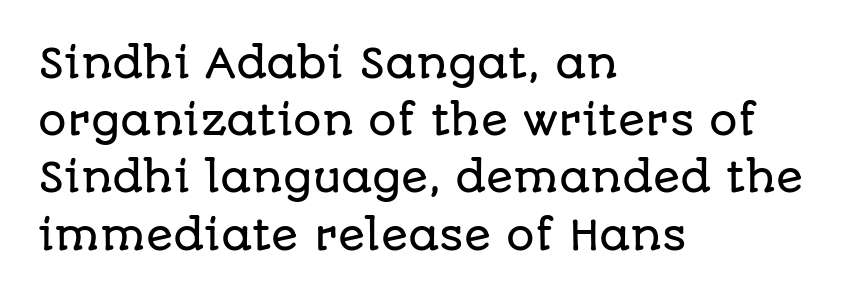
{"serif": "no", "italic": "no", "width": "normal", "stroke_contrast": "low", "x_height": "large", "monospaced": "no", "underline": "no", "align": "left", "line_spacing": "normal", "line_spacing_ratio": 1.43, "letter_spacing": "normal", "letter_spacing_em": 0.0, "glyph_px": 40}
